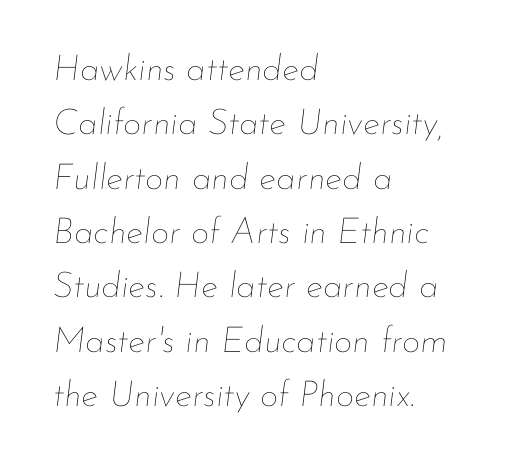
The image shows 36 px thin type, italic (leaning right); set left-aligned, normal line spacing (1.51x), normal letter spacing, not underlined; low stroke contrast and a small x-height.
